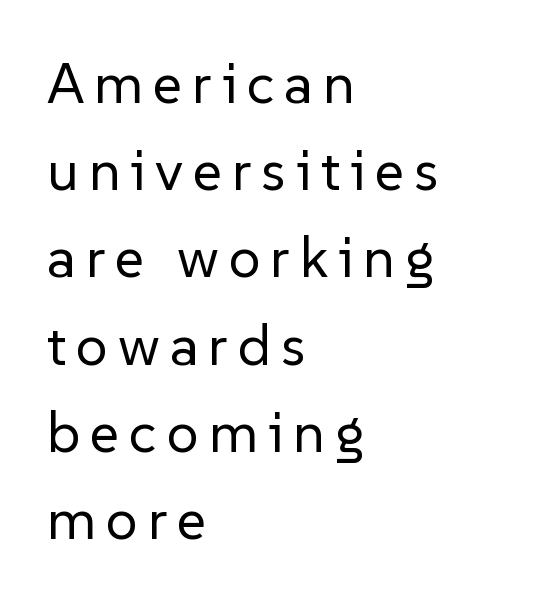
{"serif": "no", "italic": "no", "bold": "no", "weight": "regular", "width": "normal", "stroke_contrast": "low", "x_height": "medium", "monospaced": "no", "underline": "no", "align": "left", "line_spacing": "normal", "line_spacing_ratio": 1.53, "glyph_px": 57}
